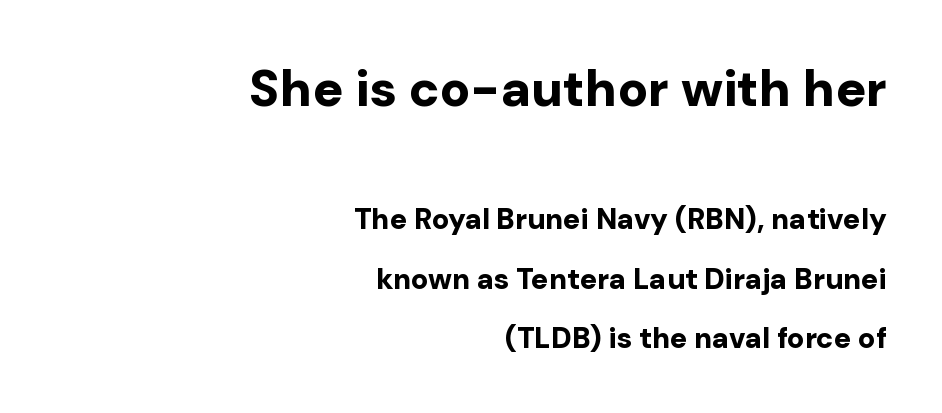
{"serif": "no", "italic": "no", "bold": "yes", "weight": "bold", "width": "normal", "stroke_contrast": "low", "x_height": "medium", "monospaced": "no", "underline": "no", "align": "right", "line_spacing": "loose", "line_spacing_ratio": 2.05, "letter_spacing": "normal", "letter_spacing_em": 0.0, "larger_block": "first", "size_ratio": 1.76, "glyph_px": 51}
